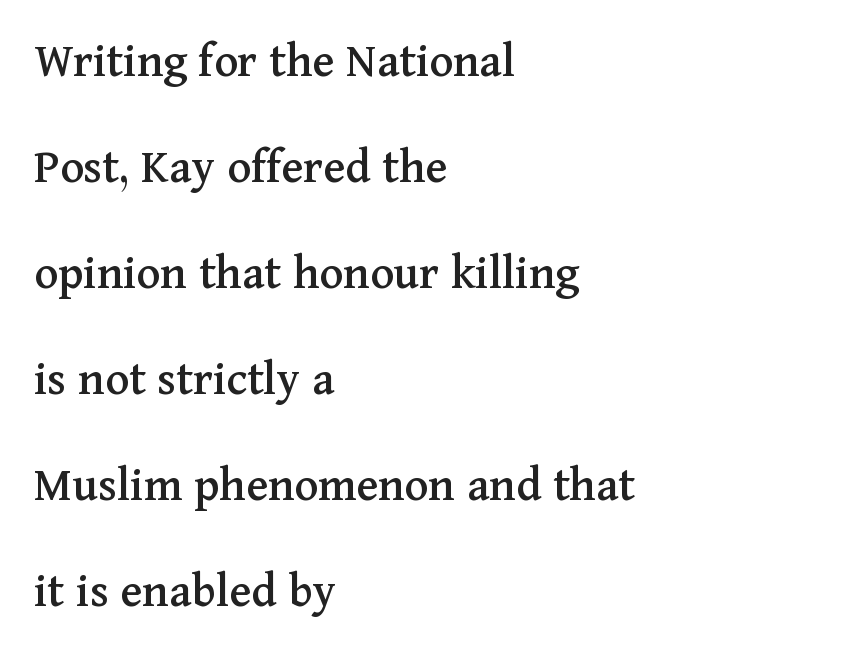
The image shows 50 px serif type, upright; set left-aligned, loose line spacing (2.12x), normal letter spacing, not underlined; medium stroke contrast and a medium x-height.
